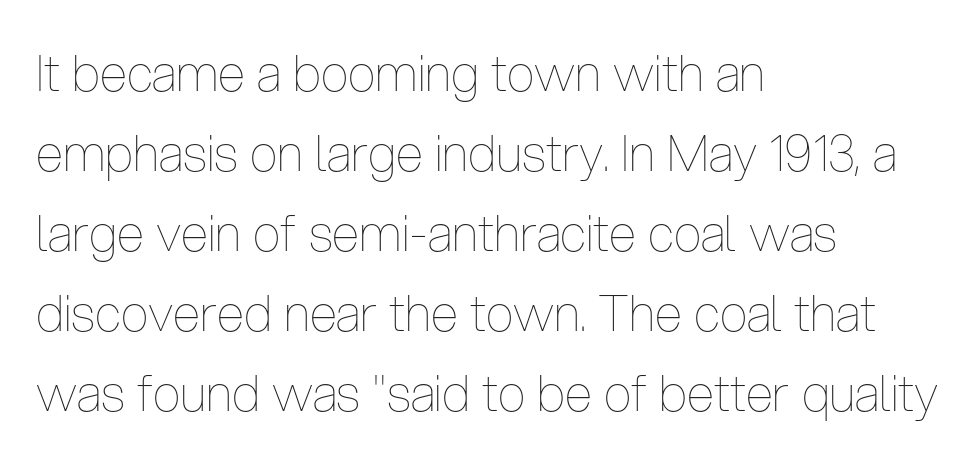
Q: Is the text bold? A: No.
Q: Is the text italic (slanted)? A: No, it is upright.
Q: Is the text underlined? A: No.
Q: How is the paragraph aligned? A: Left-aligned.
Q: Is the spacing between letters normal or unusually wide? A: Normal.
Q: Is the spacing between lines tight, normal or loose? A: Normal.
Q: Width (condensed, normal, or wide)? A: Condensed.
Q: Stroke contrast? A: Low.
Q: x-height? A: Medium.
Q: Monospaced? A: No.
